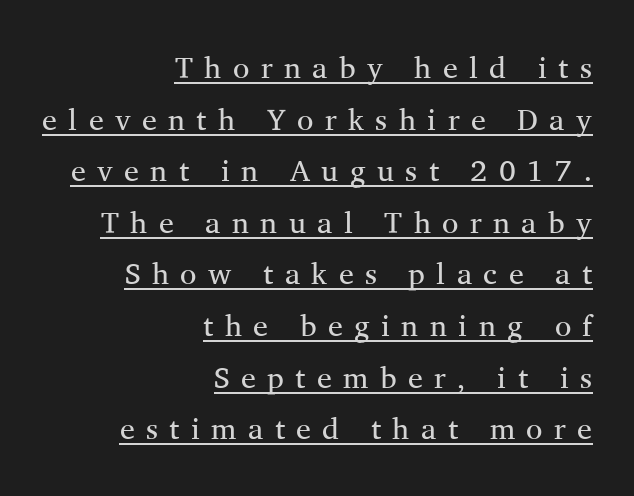
Q: Is the text bold? A: No.
Q: Is the text italic (slanted)? A: No, it is upright.
Q: Is the typeface a serif or a sans-serif typeface? A: Serif.
Q: Is the text underlined? A: Yes.
Q: How is the paragraph aligned? A: Right-aligned.
Q: Is the spacing between letters normal or unusually wide? A: Unusually wide.
Q: Width (condensed, normal, or wide)? A: Normal.
Q: Stroke contrast? A: Medium.
Q: x-height? A: Medium.
Q: Monospaced? A: No.
